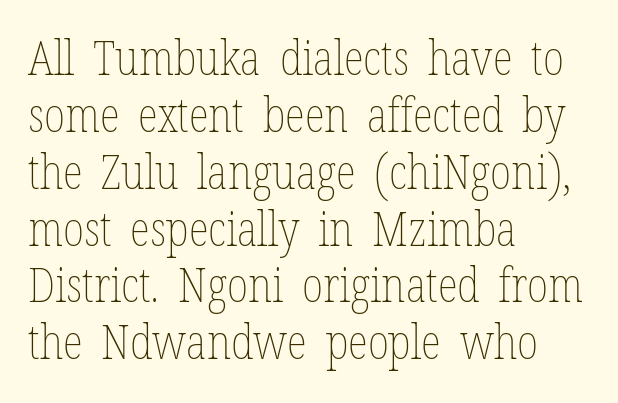
{"italic": "no", "bold": "no", "weight": "thin", "width": "condensed", "stroke_contrast": "low", "x_height": "medium", "monospaced": "no", "underline": "no", "align": "left", "line_spacing_ratio": 1.21, "letter_spacing": "normal", "letter_spacing_em": 0.0, "glyph_px": 47}
